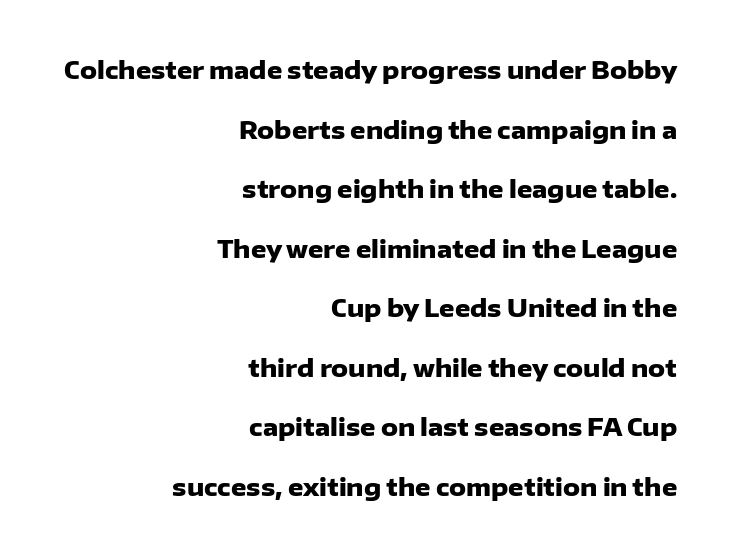
{"italic": "no", "bold": "yes", "underline": "no", "align": "right", "line_spacing": "loose", "line_spacing_ratio": 2.48, "letter_spacing": "normal", "letter_spacing_em": 0.0, "glyph_px": 24}
